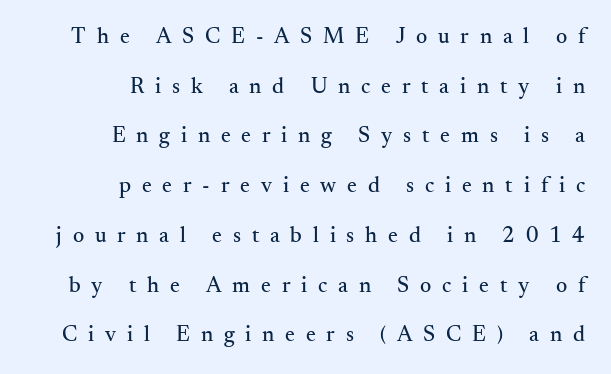
{"italic": "no", "underline": "no", "align": "right", "line_spacing": "loose", "line_spacing_ratio": 2.26, "letter_spacing": "wide", "letter_spacing_em": 0.49, "glyph_px": 22}
